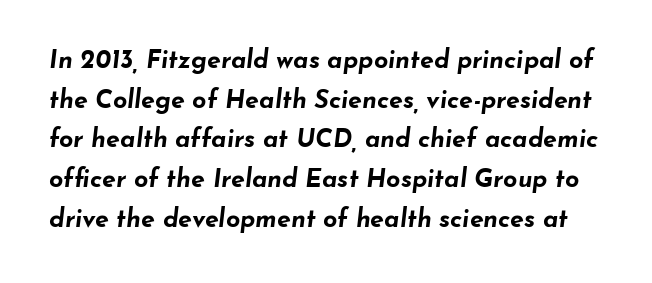
{"italic": "yes", "lean": "right", "slant_degrees": 7, "bold": "yes", "underline": "no", "line_spacing": "normal", "line_spacing_ratio": 1.59, "letter_spacing": "normal", "letter_spacing_em": 0.0, "glyph_px": 25}
